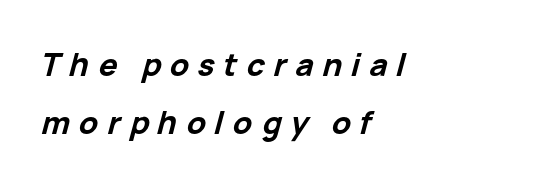
{"italic": "yes", "lean": "right", "slant_degrees": 15, "bold": "yes", "weight": "bold", "width": "normal", "stroke_contrast": "low", "x_height": "medium", "monospaced": "no", "underline": "no", "align": "left", "line_spacing_ratio": 1.87, "letter_spacing": "wide", "letter_spacing_em": 0.29, "glyph_px": 31}
